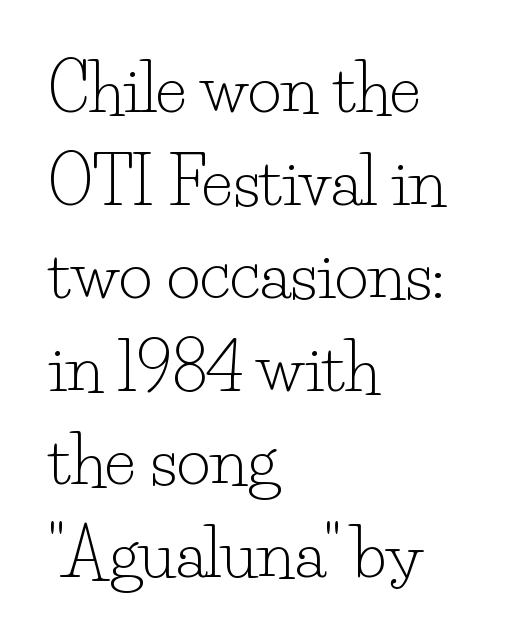
{"serif": "yes", "italic": "no", "bold": "no", "weight": "light", "width": "normal", "stroke_contrast": "low", "x_height": "small", "monospaced": "no", "underline": "no", "align": "left", "line_spacing": "normal", "line_spacing_ratio": 1.43, "letter_spacing": "normal", "letter_spacing_em": 0.0, "glyph_px": 65}
